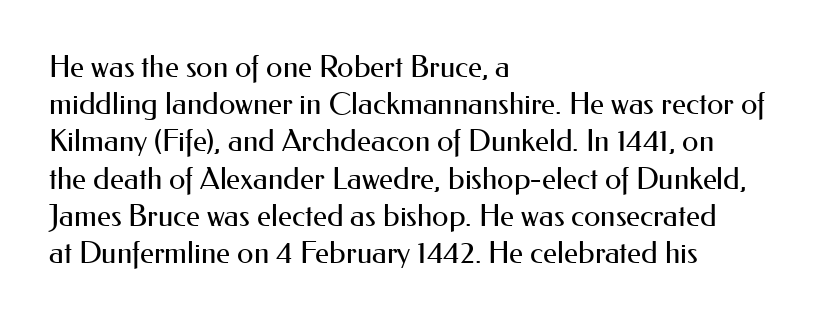
Q: Is the text bold? A: No.
Q: Is the text italic (slanted)? A: No, it is upright.
Q: Is the typeface a serif or a sans-serif typeface? A: Sans-serif.
Q: Is the text underlined? A: No.
Q: How is the paragraph aligned? A: Left-aligned.
Q: Is the spacing between letters normal or unusually wide? A: Normal.
Q: Width (condensed, normal, or wide)? A: Normal.
Q: Stroke contrast? A: Medium.
Q: x-height? A: Small.
Q: Monospaced? A: No.
